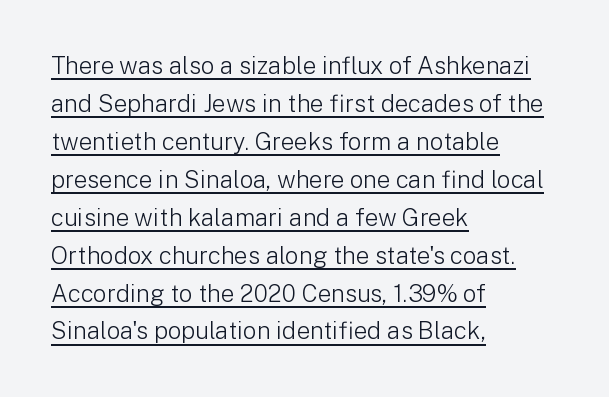
Q: Is the text bold? A: No.
Q: Is the text italic (slanted)? A: No, it is upright.
Q: Is the text underlined? A: Yes.
Q: How is the paragraph aligned? A: Left-aligned.
Q: Is the spacing between letters normal or unusually wide? A: Normal.
Q: Is the spacing between lines tight, normal or loose? A: Normal.
